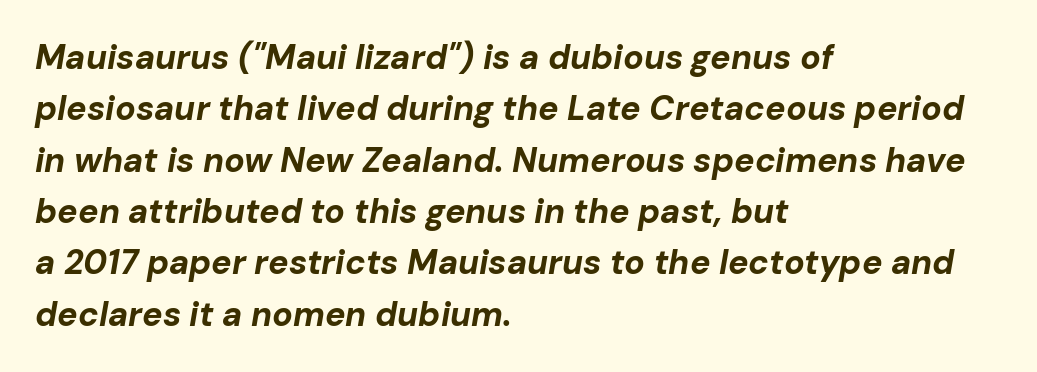
The image shows 34 px bold type, italic (leaning right); set left-aligned, normal line spacing (1.51x), normal letter spacing, not underlined; low stroke contrast and a medium x-height.
